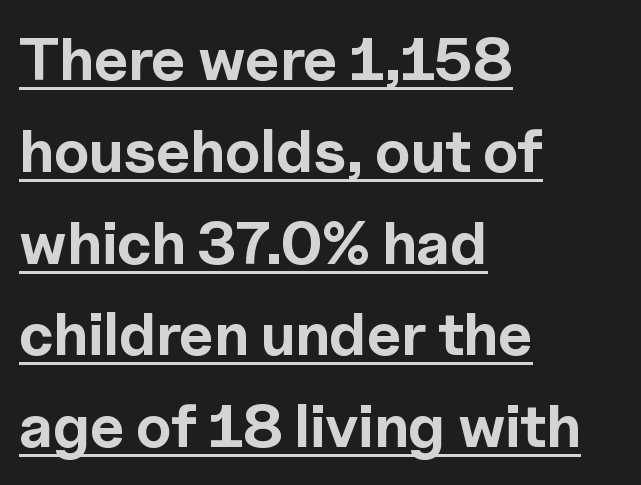
The image shows 60 px bold sans-serif type, upright; set left-aligned, normal line spacing (1.53x), normal letter spacing, underlined; a medium x-height.
